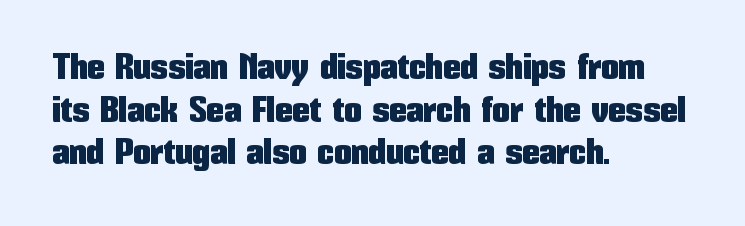
The string is rendered with underlining switched off. Here the designer chose a conventional face with non-uniform glyph widths. The face used here is a sans, in the tradition of grotesques and geometrics. Casual observation: everything's shoved over to the left.
